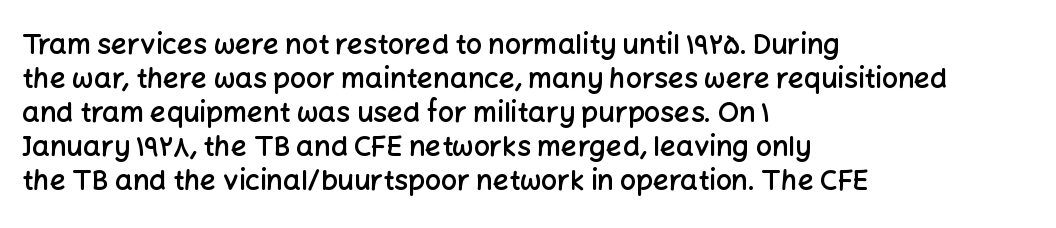
Strokes here are thickened, but only to semibold level. The glyphs in this specimen are sans serif. The rendering uses natural spacing where letterforms have individual widths. A student would call this left alignment; a typographer would say flush left, rag right.
